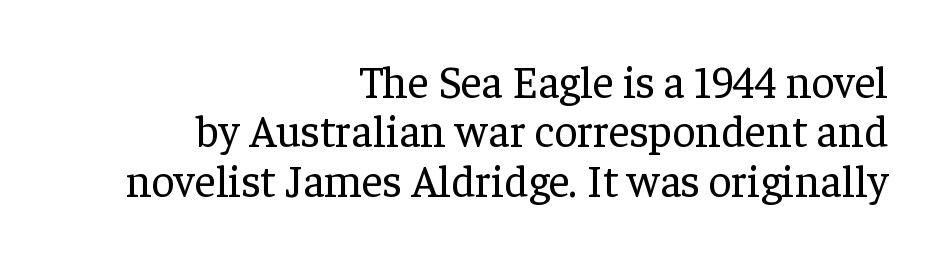
Q: Is the text bold? A: No.
Q: Is the text italic (slanted)? A: No, it is upright.
Q: Is the typeface a serif or a sans-serif typeface? A: Serif.
Q: Is the text underlined? A: No.
Q: How is the paragraph aligned? A: Right-aligned.
Q: Is the spacing between letters normal or unusually wide? A: Normal.
Q: Is the spacing between lines tight, normal or loose? A: Tight.
Q: Width (condensed, normal, or wide)? A: Normal.
Q: Stroke contrast? A: Low.
Q: x-height? A: Medium.
Q: Monospaced? A: No.
